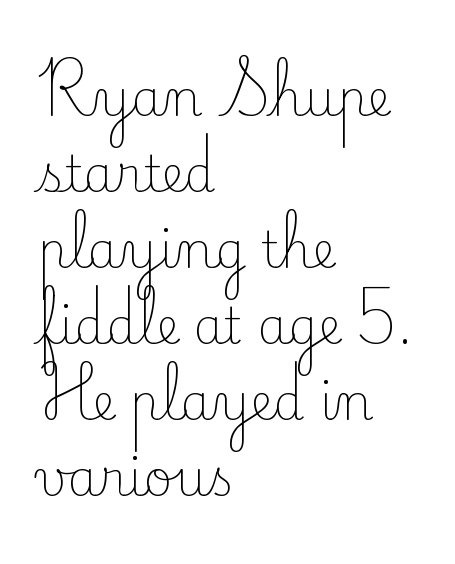
The image shows 49 px light serif type, upright; set left-aligned, normal line spacing (1.55x), normal letter spacing, not underlined; low stroke contrast and a small x-height.
